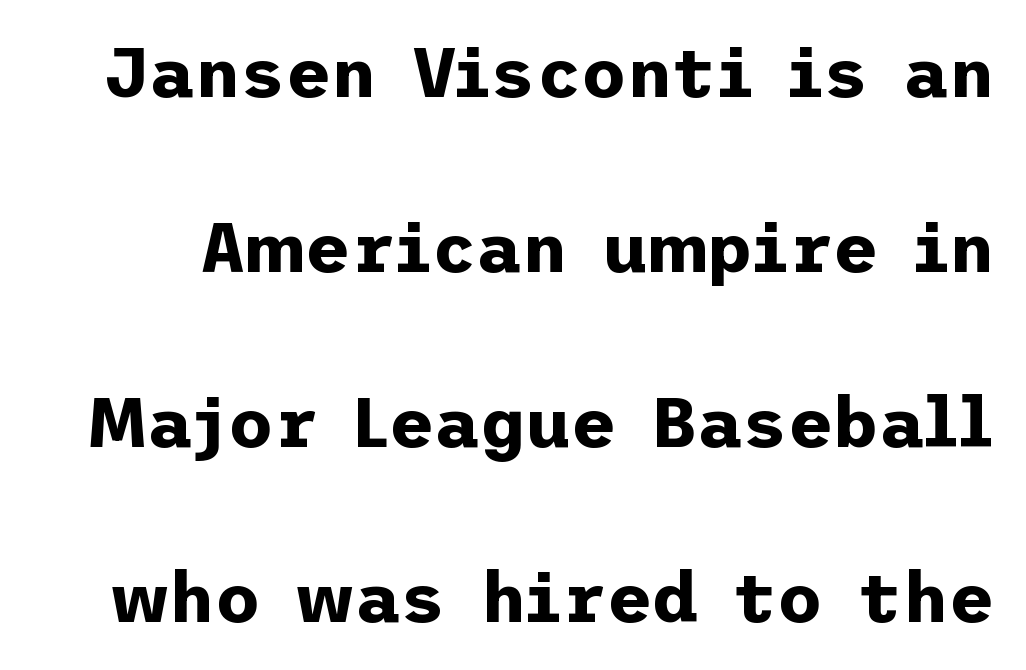
{"serif": "no", "italic": "no", "bold": "yes", "weight": "bold", "width": "normal", "stroke_contrast": "low", "x_height": "medium", "underline": "no", "line_spacing": "loose", "line_spacing_ratio": 2.5, "letter_spacing": "normal", "letter_spacing_em": 0.0, "glyph_px": 70}
